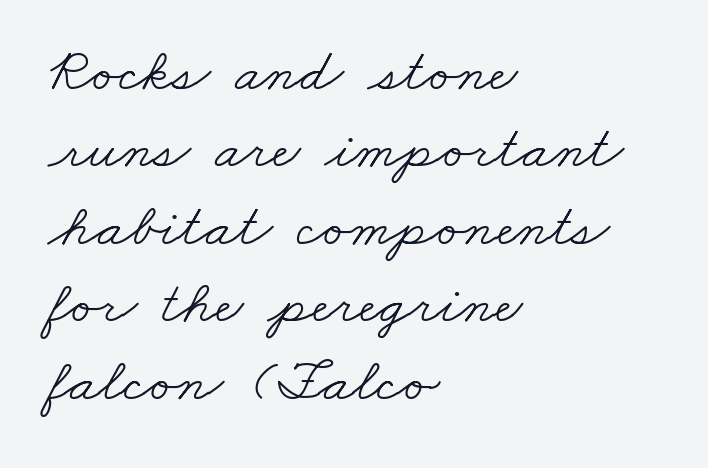
The image shows 61 px light, wide serif type; set left-aligned, normal line spacing (1.27x), normal letter spacing, not underlined; low stroke contrast and a small x-height.
